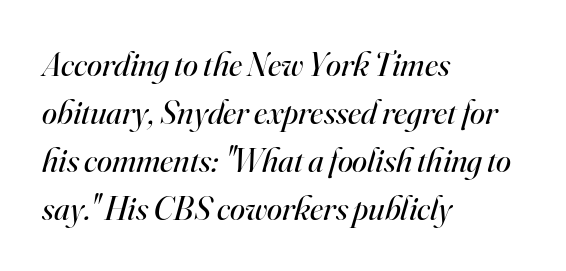
Q: Is the text bold? A: No.
Q: Is the text italic (slanted)? A: Yes, it leans right by about 16 degrees.
Q: Is the typeface a serif or a sans-serif typeface? A: Serif.
Q: Is the text underlined? A: No.
Q: How is the paragraph aligned? A: Left-aligned.
Q: Is the spacing between letters normal or unusually wide? A: Normal.
Q: Is the spacing between lines tight, normal or loose? A: Normal.
Q: Width (condensed, normal, or wide)? A: Normal.
Q: Stroke contrast? A: High.
Q: x-height? A: Small.
Q: Monospaced? A: No.
